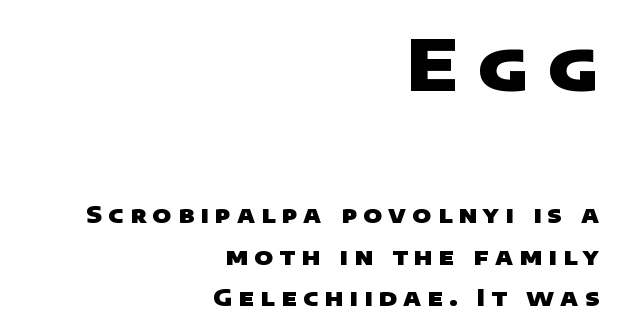
Q: Is the text bold? A: Yes.
Q: Is the typeface a serif or a sans-serif typeface? A: Sans-serif.
Q: Is the text underlined? A: No.
Q: How is the paragraph aligned? A: Right-aligned.
Q: Is the spacing between letters normal or unusually wide? A: Unusually wide.
Q: Which block of text is set in a larger size, the first (top) or the second (bottom)? A: The first (top) one.
Q: Width (condensed, normal, or wide)? A: Wide.
Q: Stroke contrast? A: Low.
Q: x-height? A: Large.
Q: Monospaced? A: No.
